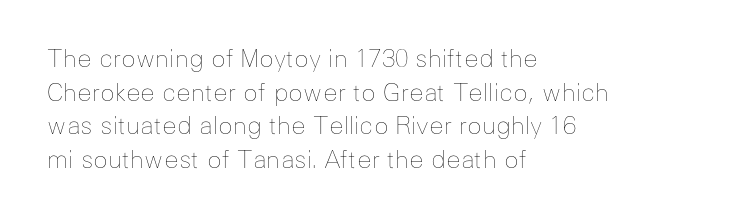
{"italic": "no", "bold": "no", "underline": "no", "align": "left", "line_spacing": "normal", "line_spacing_ratio": 1.4, "letter_spacing": "normal", "letter_spacing_em": 0.0, "glyph_px": 24}
